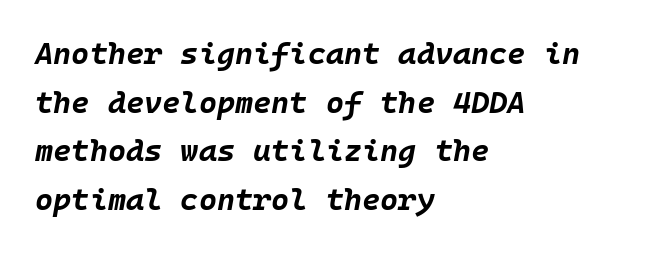
{"italic": "yes", "lean": "right", "slant_degrees": 10, "bold": "yes", "weight": "bold", "width": "normal", "stroke_contrast": "low", "x_height": "large", "monospaced": "yes", "underline": "no", "align": "left", "line_spacing": "normal", "line_spacing_ratio": 1.57, "letter_spacing": "normal", "letter_spacing_em": 0.0, "glyph_px": 31}
